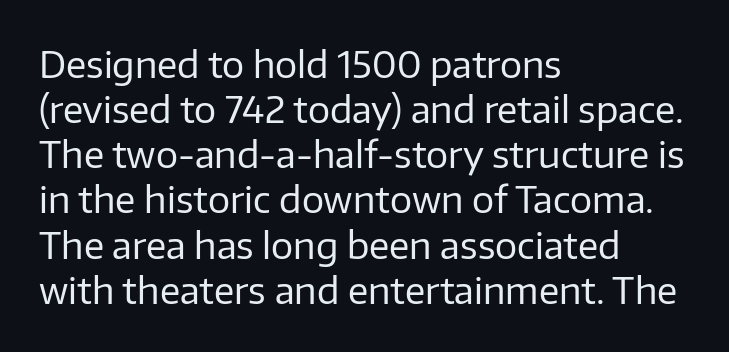
Q: Is the text bold? A: No.
Q: Is the text italic (slanted)? A: No, it is upright.
Q: Is the typeface a serif or a sans-serif typeface? A: Sans-serif.
Q: Is the text underlined? A: No.
Q: How is the paragraph aligned? A: Left-aligned.
Q: Is the spacing between letters normal or unusually wide? A: Normal.
Q: Width (condensed, normal, or wide)? A: Normal.
Q: Stroke contrast? A: Low.
Q: x-height? A: Medium.
Q: Monospaced? A: No.
